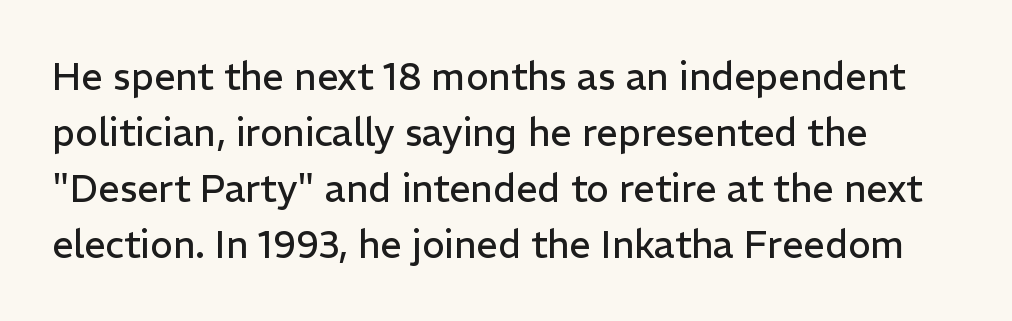
The image shows 38 px regular-weight sans-serif type, upright; set left-aligned, normal line spacing (1.47x), normal letter spacing, not underlined; low stroke contrast and a medium x-height.
